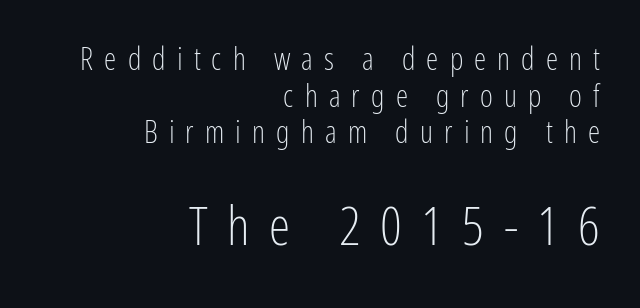
Q: Is the text bold? A: No.
Q: Is the text italic (slanted)? A: No, it is upright.
Q: Is the typeface a serif or a sans-serif typeface? A: Sans-serif.
Q: Is the text underlined? A: No.
Q: How is the paragraph aligned? A: Right-aligned.
Q: Is the spacing between letters normal or unusually wide? A: Unusually wide.
Q: Which block of text is set in a larger size, the first (top) or the second (bottom)? A: The second (bottom) one.
Q: Width (condensed, normal, or wide)? A: Condensed.
Q: Stroke contrast? A: Low.
Q: x-height? A: Medium.
Q: Monospaced? A: No.
